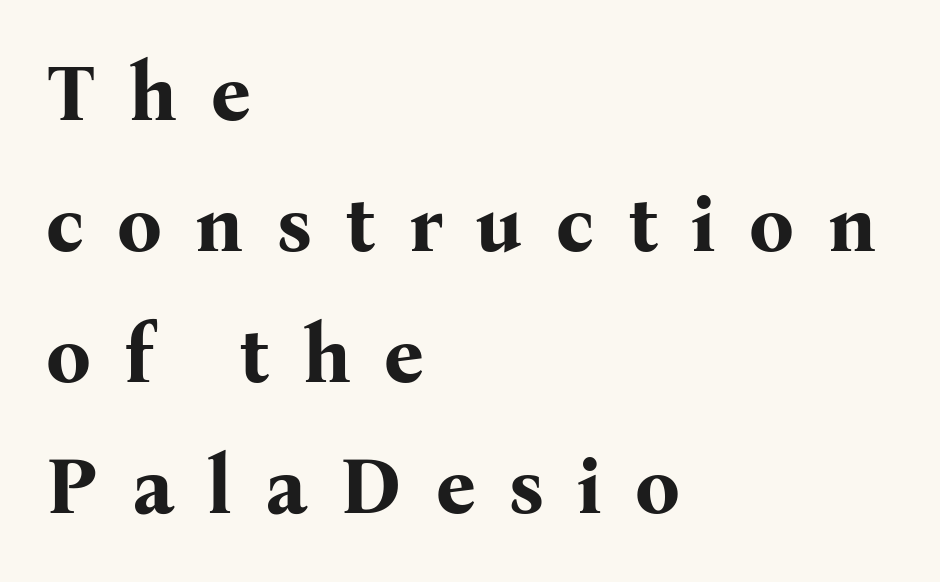
The image shows 79 px bold serif type, upright; set left-aligned, normal line spacing (1.66x), unusually wide letter spacing (+0.42 em), not underlined; medium stroke contrast and a medium x-height.
